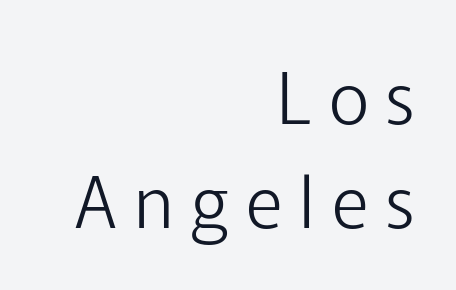
The image shows 71 px light sans-serif type, upright; set right-aligned, normal line spacing (1.46x), unusually wide letter spacing (+0.24 em), not underlined; low stroke contrast and a medium x-height.
